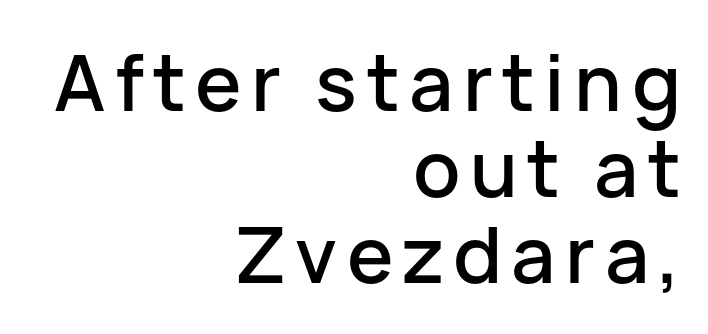
{"serif": "no", "italic": "no", "width": "normal", "stroke_contrast": "low", "x_height": "medium", "monospaced": "no", "underline": "no", "align": "right", "line_spacing": "tight", "line_spacing_ratio": 1.1, "glyph_px": 78}
